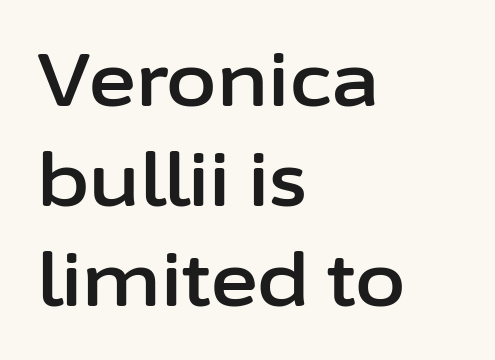
{"serif": "no", "italic": "no", "width": "normal", "stroke_contrast": "low", "x_height": "medium", "monospaced": "no", "underline": "no", "align": "left", "line_spacing": "normal", "line_spacing_ratio": 1.37, "letter_spacing": "normal", "letter_spacing_em": 0.0, "glyph_px": 73}
